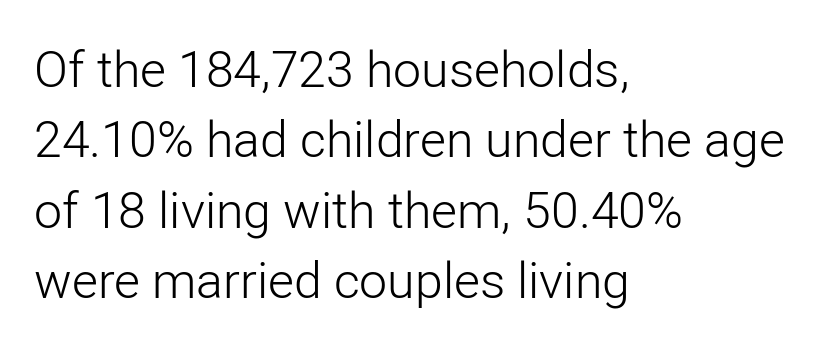
The image shows 50 px light sans-serif type, upright; set left-aligned, normal line spacing (1.41x), normal letter spacing, not underlined; low stroke contrast and a medium x-height.
